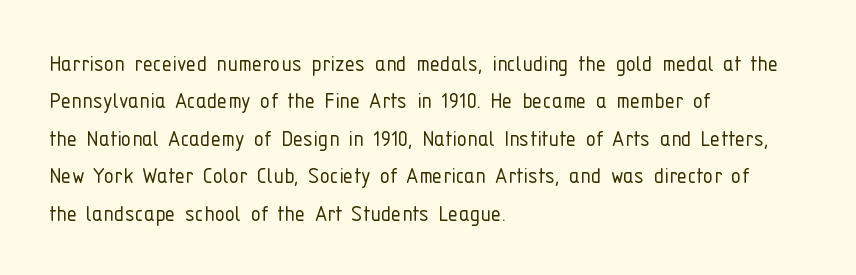
Q: Is the text bold? A: No.
Q: Is the text italic (slanted)? A: No, it is upright.
Q: Is the text underlined? A: No.
Q: How is the paragraph aligned? A: Left-aligned.
Q: Is the spacing between letters normal or unusually wide? A: Normal.
Q: Is the spacing between lines tight, normal or loose? A: Normal.
